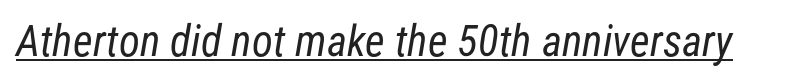
{"serif": "no", "bold": "no", "weight": "regular", "width": "condensed", "stroke_contrast": "low", "x_height": "medium", "monospaced": "no", "underline": "yes", "letter_spacing": "normal", "letter_spacing_em": 0.0, "glyph_px": 43}
